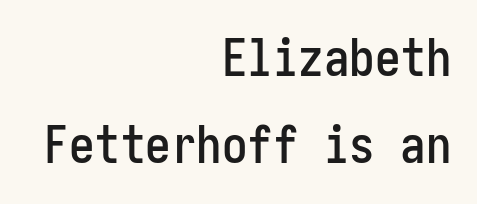
Q: Is the text italic (slanted)? A: No, it is upright.
Q: Is the typeface a serif or a sans-serif typeface? A: Sans-serif.
Q: Is the text underlined? A: No.
Q: How is the paragraph aligned? A: Right-aligned.
Q: Is the spacing between letters normal or unusually wide? A: Normal.
Q: Width (condensed, normal, or wide)? A: Condensed.
Q: Stroke contrast? A: Low.
Q: x-height? A: Medium.
